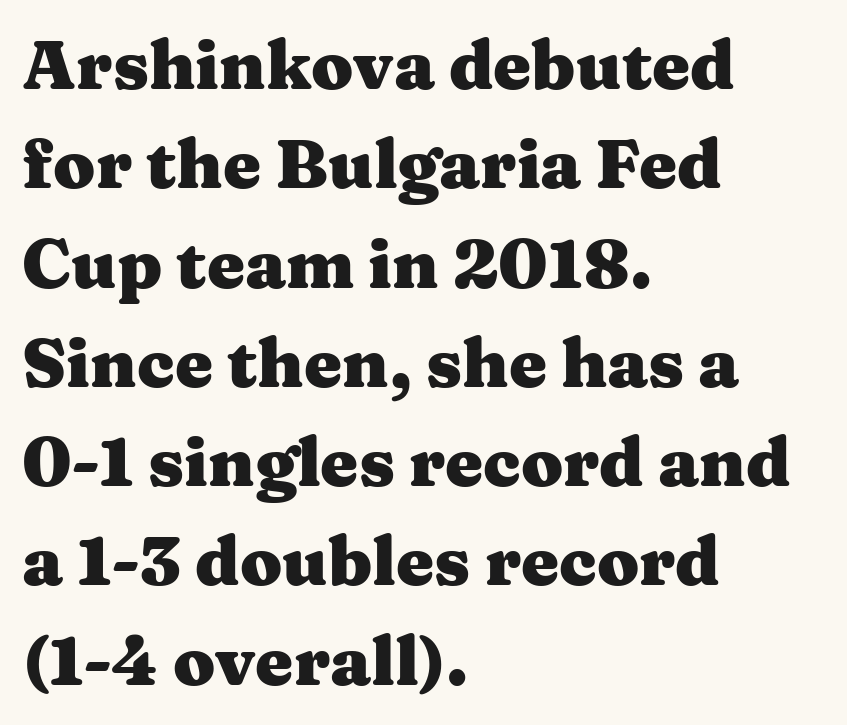
The image shows 68 px heavy, wide serif type, upright; set left-aligned, normal line spacing (1.46x), normal letter spacing, not underlined; medium stroke contrast and a medium x-height.
